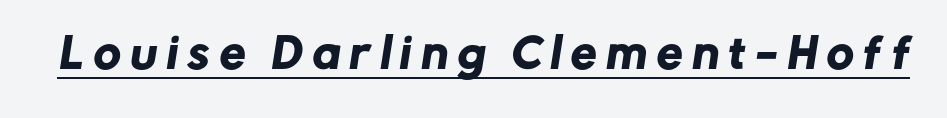
The image shows 41 px sans-serif type; set unusually wide letter spacing (+0.25 em), underlined; low stroke contrast and a medium x-height.
